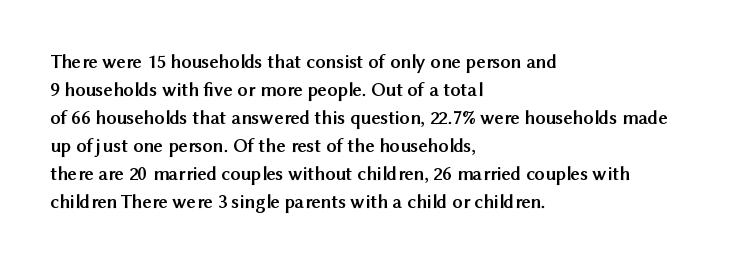
The image shows 20 px bold type, upright; set left-aligned, normal line spacing (1.4x), normal letter spacing, not underlined.
